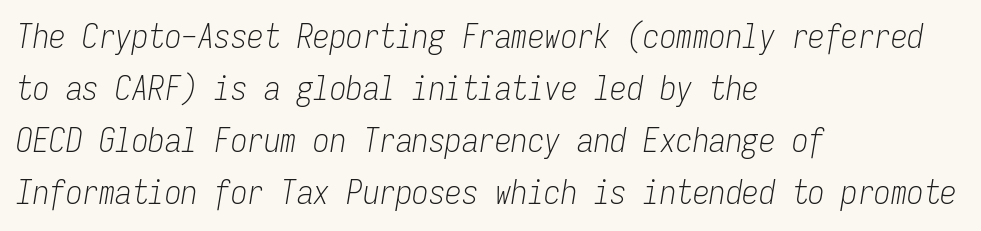
Q: Is the text bold? A: No.
Q: Is the text italic (slanted)? A: Yes, it leans right by about 9 degrees.
Q: Is the text underlined? A: No.
Q: How is the paragraph aligned? A: Left-aligned.
Q: Is the spacing between letters normal or unusually wide? A: Normal.
Q: Is the spacing between lines tight, normal or loose? A: Normal.
Q: Width (condensed, normal, or wide)? A: Condensed.
Q: Stroke contrast? A: Low.
Q: x-height? A: Medium.
Q: Monospaced? A: Yes.
